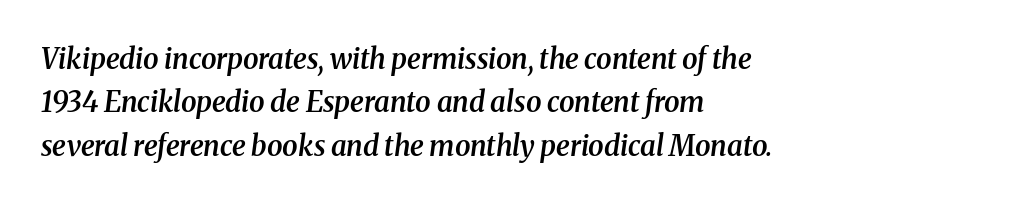
{"serif": "yes", "italic": "yes", "lean": "right", "slant_degrees": 8, "bold": "semi", "weight": "semibold", "width": "normal", "stroke_contrast": "medium", "x_height": "medium", "monospaced": "no", "underline": "no", "align": "left", "line_spacing": "normal", "line_spacing_ratio": 1.55, "letter_spacing": "normal", "letter_spacing_em": 0.0, "glyph_px": 28}
